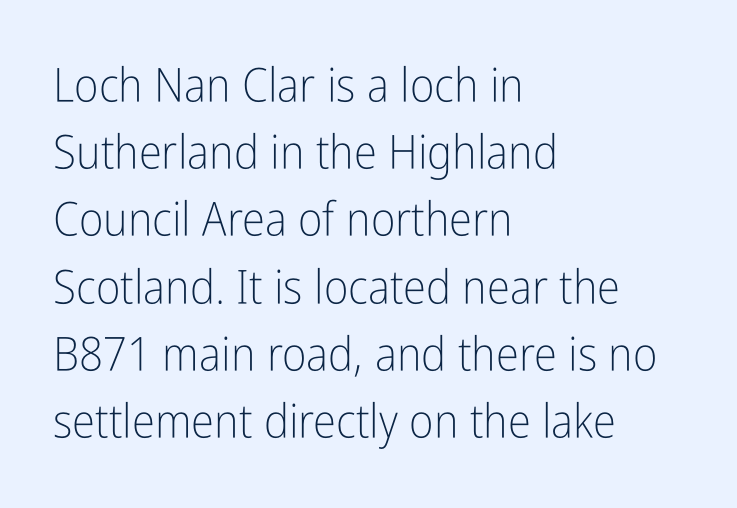
The image shows 47 px light, condensed sans-serif type, upright; set left-aligned, normal line spacing (1.43x), normal letter spacing, not underlined; low stroke contrast and a medium x-height.
